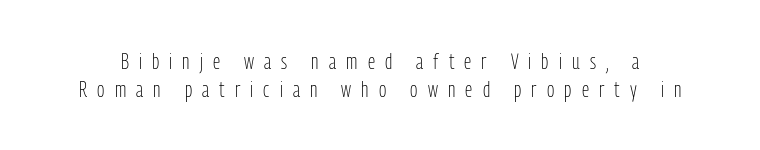
Q: Is the text bold? A: No.
Q: Is the text italic (slanted)? A: No, it is upright.
Q: Is the text underlined? A: No.
Q: Is the spacing between letters normal or unusually wide? A: Unusually wide.
Q: Is the spacing between lines tight, normal or loose? A: Normal.
